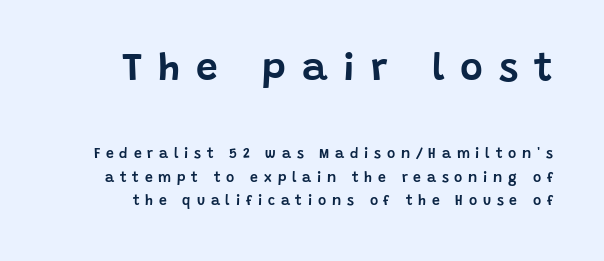
{"serif": "no", "italic": "no", "width": "normal", "stroke_contrast": "low", "x_height": "large", "monospaced": "no", "underline": "no", "line_spacing": "normal", "line_spacing_ratio": 1.67, "letter_spacing": "wide", "letter_spacing_em": 0.41, "larger_block": "first", "size_ratio": 2.79, "glyph_px": 39}
